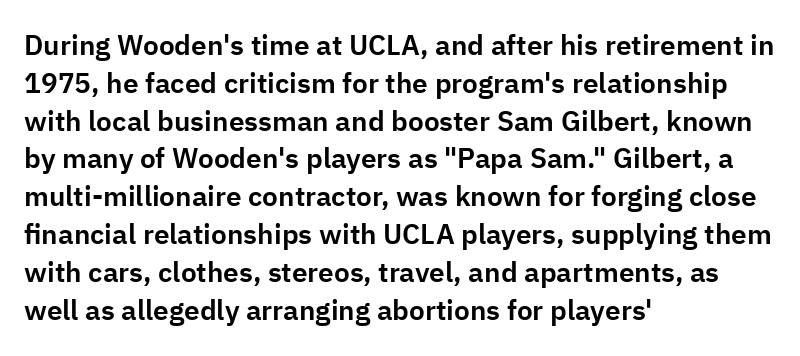
Posture: vertical. Standard letterfit; no display-style spreading of the glyphs. The zone under the glyphs is completely vacant. Each letter keeps its own natural width here, so spacing adapts to shape.
